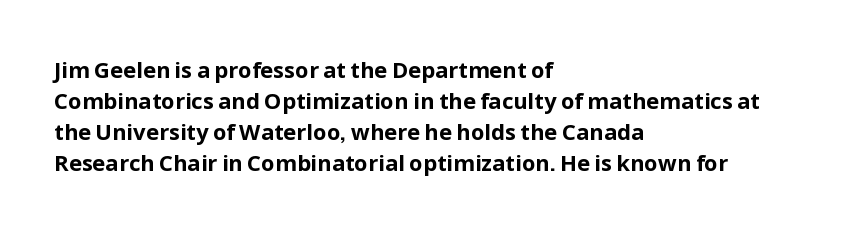
Ordinary non-slanted type is in use. The space between consecutive lines is moderate. The strokes are fattened all the way to bold. No extra tracking has been applied to these lines. Quick note: underline off. The typesetter chose a ragged-right arrangement here.
